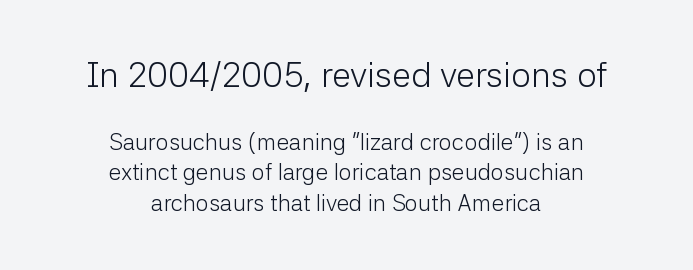
Q: Is the text bold? A: No.
Q: Is the text italic (slanted)? A: No, it is upright.
Q: Is the typeface a serif or a sans-serif typeface? A: Sans-serif.
Q: Is the text underlined? A: No.
Q: How is the paragraph aligned? A: Centered.
Q: Is the spacing between letters normal or unusually wide? A: Normal.
Q: Is the spacing between lines tight, normal or loose? A: Normal.
Q: Which block of text is set in a larger size, the first (top) or the second (bottom)? A: The first (top) one.
Q: Width (condensed, normal, or wide)? A: Normal.
Q: Stroke contrast? A: Low.
Q: x-height? A: Medium.
Q: Monospaced? A: No.
